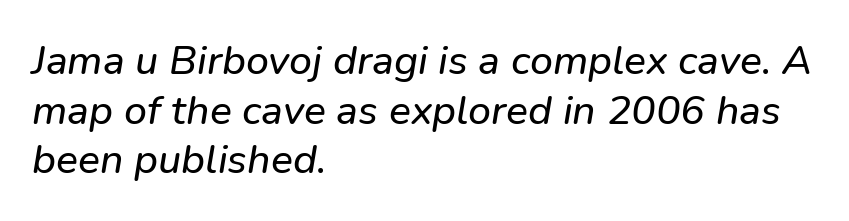
Q: Is the text italic (slanted)? A: Yes, it leans right by about 9 degrees.
Q: Is the text underlined? A: No.
Q: How is the paragraph aligned? A: Left-aligned.
Q: Is the spacing between letters normal or unusually wide? A: Normal.
Q: Width (condensed, normal, or wide)? A: Normal.
Q: Stroke contrast? A: Low.
Q: x-height? A: Medium.
Q: Monospaced? A: No.
